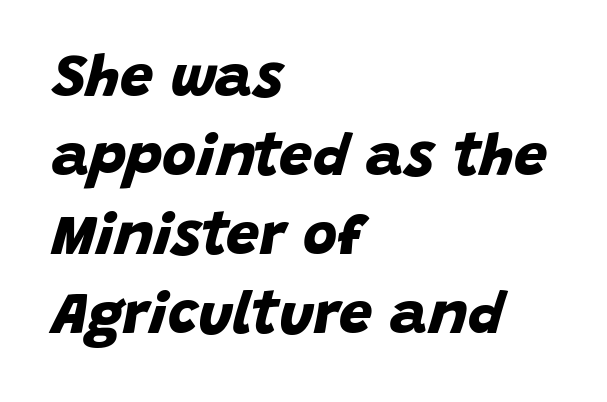
Q: Is the text bold? A: Yes.
Q: Is the typeface a serif or a sans-serif typeface? A: Sans-serif.
Q: Is the text underlined? A: No.
Q: How is the paragraph aligned? A: Left-aligned.
Q: Is the spacing between letters normal or unusually wide? A: Normal.
Q: Is the spacing between lines tight, normal or loose? A: Normal.
Q: Width (condensed, normal, or wide)? A: Normal.
Q: Stroke contrast? A: Low.
Q: x-height? A: Large.
Q: Monospaced? A: No.
